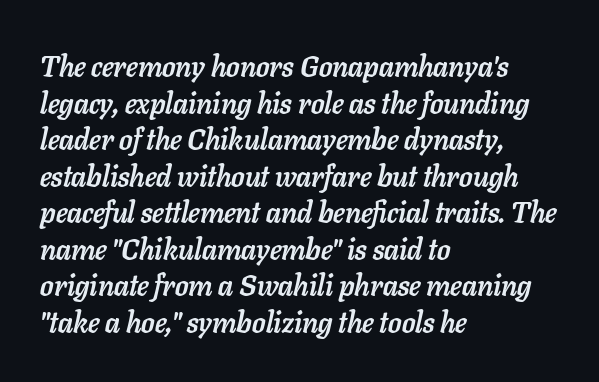
The image shows 29 px semibold type, italic (leaning right); set left-aligned, normal line spacing (1.26x), normal letter spacing, not underlined; low stroke contrast and a medium x-height.
